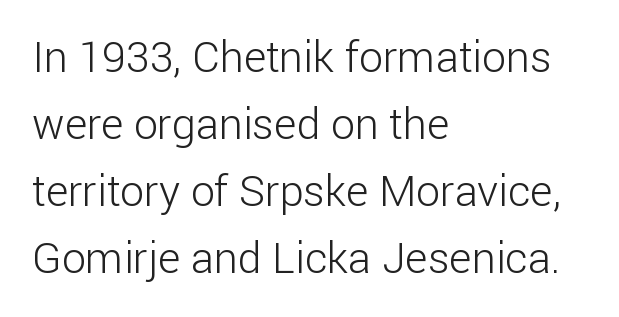
Q: Is the text bold? A: No.
Q: Is the text italic (slanted)? A: No, it is upright.
Q: Is the typeface a serif or a sans-serif typeface? A: Sans-serif.
Q: Is the text underlined? A: No.
Q: How is the paragraph aligned? A: Left-aligned.
Q: Is the spacing between letters normal or unusually wide? A: Normal.
Q: Is the spacing between lines tight, normal or loose? A: Normal.
Q: Width (condensed, normal, or wide)? A: Normal.
Q: Stroke contrast? A: Low.
Q: x-height? A: Medium.
Q: Monospaced? A: No.
